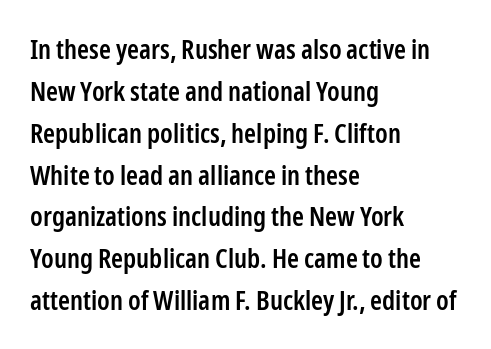
Q: Is the text bold? A: Semi-bold.
Q: Is the text italic (slanted)? A: No, it is upright.
Q: Is the text underlined? A: No.
Q: How is the paragraph aligned? A: Left-aligned.
Q: Is the spacing between letters normal or unusually wide? A: Normal.
Q: Is the spacing between lines tight, normal or loose? A: Normal.
